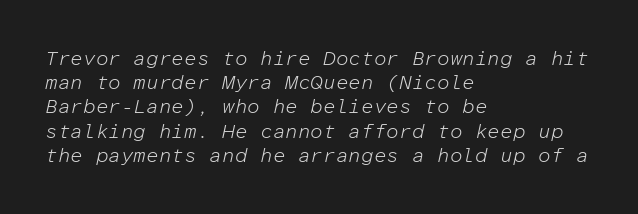
{"italic": "yes", "lean": "right", "slant_degrees": 12, "bold": "no", "underline": "no", "align": "left", "line_spacing_ratio": 1.21, "letter_spacing": "normal", "letter_spacing_em": 0.0, "glyph_px": 20}
